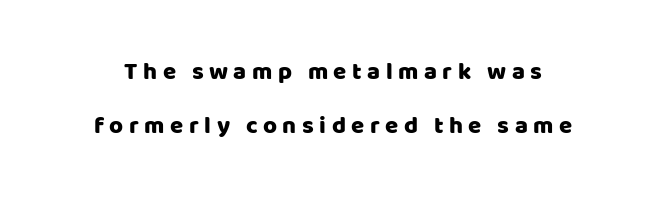
{"italic": "no", "underline": "no", "line_spacing": "loose", "line_spacing_ratio": 2.24, "letter_spacing": "wide", "letter_spacing_em": 0.23, "glyph_px": 24}
